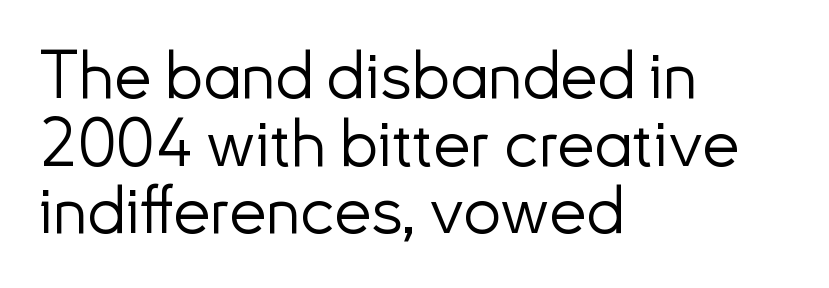
Q: Is the text bold? A: No.
Q: Is the text italic (slanted)? A: No, it is upright.
Q: Is the typeface a serif or a sans-serif typeface? A: Sans-serif.
Q: Is the text underlined? A: No.
Q: How is the paragraph aligned? A: Left-aligned.
Q: Is the spacing between letters normal or unusually wide? A: Normal.
Q: Is the spacing between lines tight, normal or loose? A: Tight.
Q: Width (condensed, normal, or wide)? A: Normal.
Q: Stroke contrast? A: Low.
Q: x-height? A: Small.
Q: Monospaced? A: No.
